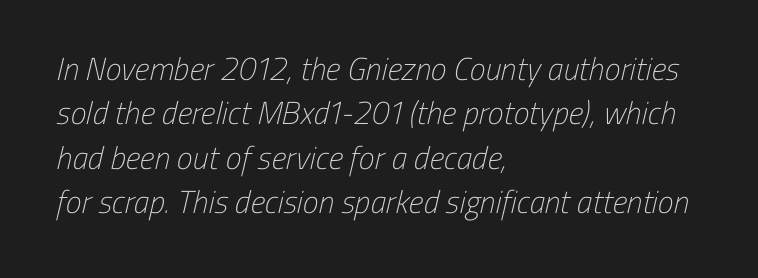
The image shows 32 px light, condensed sans-serif type; set left-aligned, normal line spacing (1.39x), normal letter spacing, not underlined; low stroke contrast and a medium x-height.
